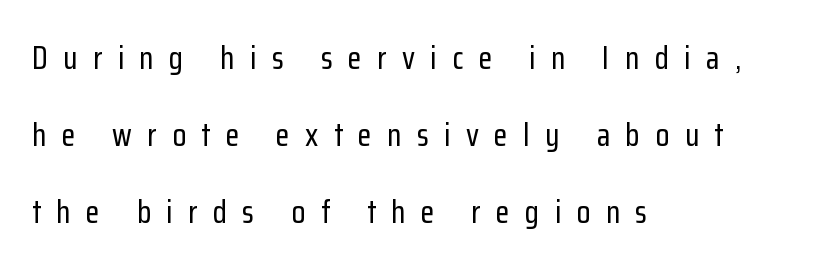
Q: Is the text italic (slanted)? A: No, it is upright.
Q: Is the typeface a serif or a sans-serif typeface? A: Sans-serif.
Q: Is the text underlined? A: No.
Q: How is the paragraph aligned? A: Left-aligned.
Q: Is the spacing between letters normal or unusually wide? A: Unusually wide.
Q: Is the spacing between lines tight, normal or loose? A: Loose.
Q: Width (condensed, normal, or wide)? A: Condensed.
Q: Stroke contrast? A: Low.
Q: x-height? A: Medium.
Q: Monospaced? A: No.
